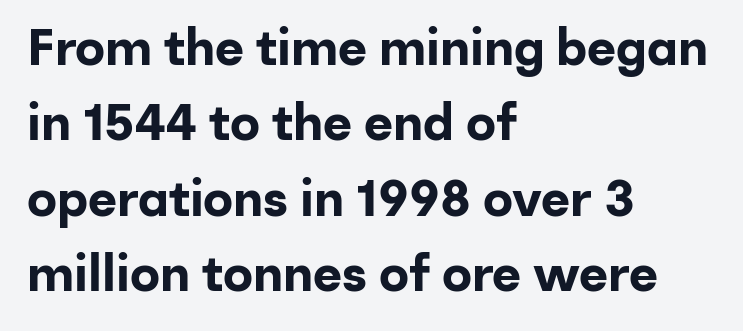
The image shows 50 px bold sans-serif type, upright; set left-aligned, normal line spacing (1.51x), normal letter spacing, not underlined; low stroke contrast and a medium x-height.
